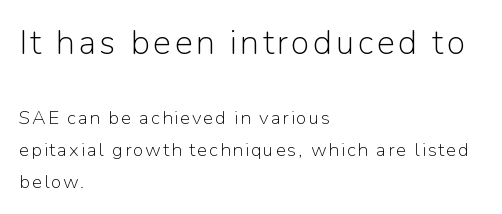
{"serif": "no", "italic": "no", "bold": "no", "weight": "light", "width": "normal", "stroke_contrast": "low", "x_height": "medium", "monospaced": "no", "underline": "no", "align": "left", "line_spacing": "normal", "line_spacing_ratio": 1.69, "larger_block": "first", "size_ratio": 1.79, "glyph_px": 34}
